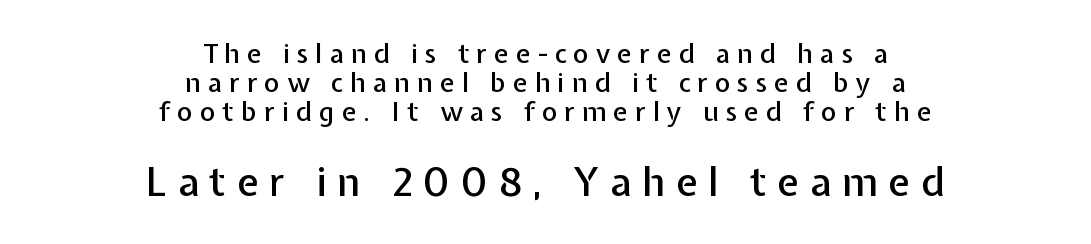
Q: Is the text italic (slanted)? A: No, it is upright.
Q: Is the typeface a serif or a sans-serif typeface? A: Sans-serif.
Q: Is the text underlined? A: No.
Q: How is the paragraph aligned? A: Centered.
Q: Is the spacing between letters normal or unusually wide? A: Unusually wide.
Q: Is the spacing between lines tight, normal or loose? A: Tight.
Q: Which block of text is set in a larger size, the first (top) or the second (bottom)? A: The second (bottom) one.
Q: Width (condensed, normal, or wide)? A: Normal.
Q: Stroke contrast? A: Low.
Q: x-height? A: Medium.
Q: Monospaced? A: No.
